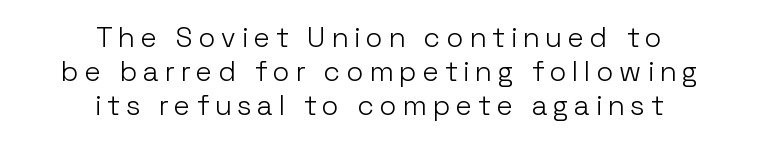
The image shows 28 px light sans-serif type, upright; set centered, line spacing 1.22x, unusually wide letter spacing (+0.22 em), not underlined; low stroke contrast and a medium x-height.
